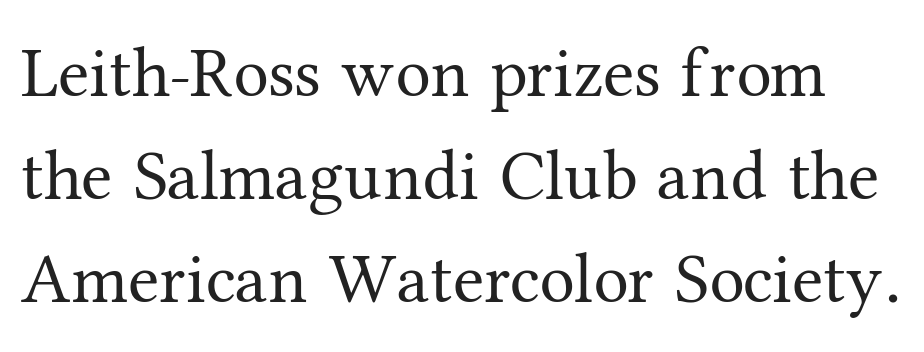
{"serif": "yes", "italic": "no", "bold": "no", "weight": "regular", "width": "normal", "stroke_contrast": "medium", "x_height": "medium", "monospaced": "no", "underline": "no", "line_spacing": "normal", "line_spacing_ratio": 1.45, "letter_spacing": "normal", "letter_spacing_em": 0.0, "glyph_px": 71}
